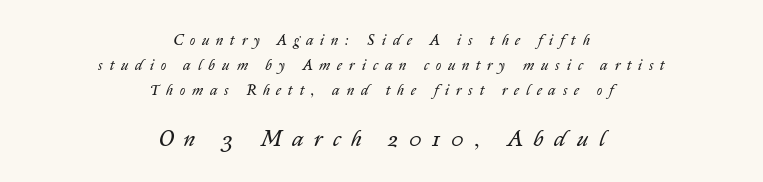
Q: Is the text bold? A: No.
Q: Is the text italic (slanted)? A: Yes, it leans right by about 14 degrees.
Q: Is the text underlined? A: No.
Q: How is the paragraph aligned? A: Centered.
Q: Is the spacing between letters normal or unusually wide? A: Unusually wide.
Q: Is the spacing between lines tight, normal or loose? A: Normal.
Q: Which block of text is set in a larger size, the first (top) or the second (bottom)? A: The second (bottom) one.
